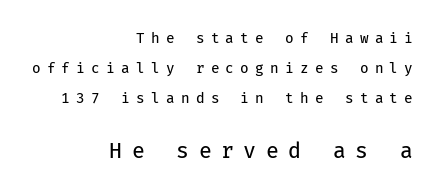
The image shows 21 px text type, upright; set right-aligned, loose line spacing (2.16x), unusually wide letter spacing (+0.45 em), not underlined; the second (bottom) block is 1.5x larger.
